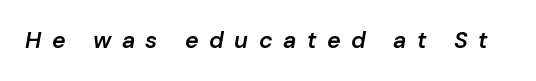
{"italic": "yes", "lean": "right", "slant_degrees": 10, "bold": "semi", "underline": "no", "letter_spacing": "wide", "letter_spacing_em": 0.46, "glyph_px": 23}
